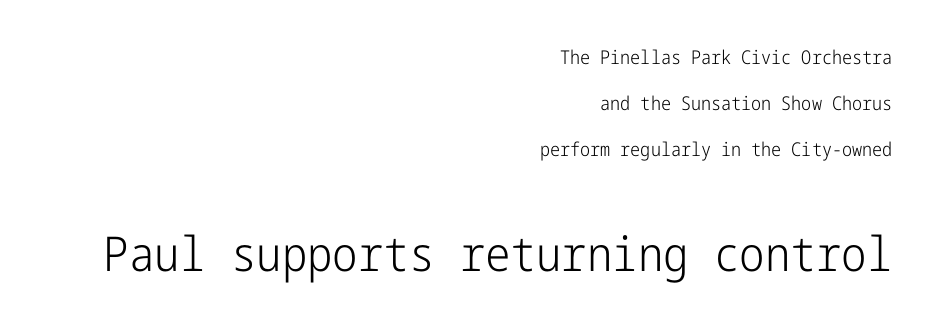
The image shows 48 px light, condensed sans-serif type, upright; set right-aligned, loose line spacing (2.42x), normal letter spacing, not underlined; the second (bottom) block is 2.53x larger; low stroke contrast and a medium x-height.
